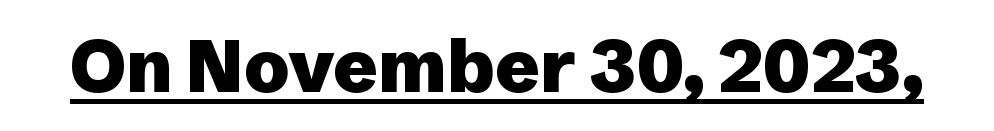
Q: Is the text bold? A: Yes.
Q: Is the text italic (slanted)? A: No, it is upright.
Q: Is the typeface a serif or a sans-serif typeface? A: Sans-serif.
Q: Is the text underlined? A: Yes.
Q: Is the spacing between letters normal or unusually wide? A: Normal.
Q: Width (condensed, normal, or wide)? A: Normal.
Q: Stroke contrast? A: Low.
Q: x-height? A: Medium.
Q: Monospaced? A: No.
